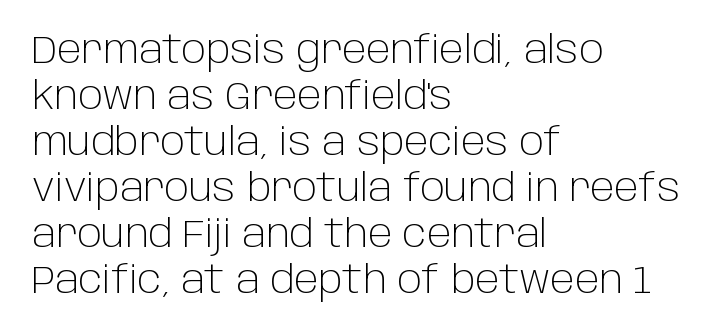
The image shows 38 px light sans-serif type, upright; set left-aligned, line spacing 1.21x, normal letter spacing, not underlined; low stroke contrast and a large x-height.
